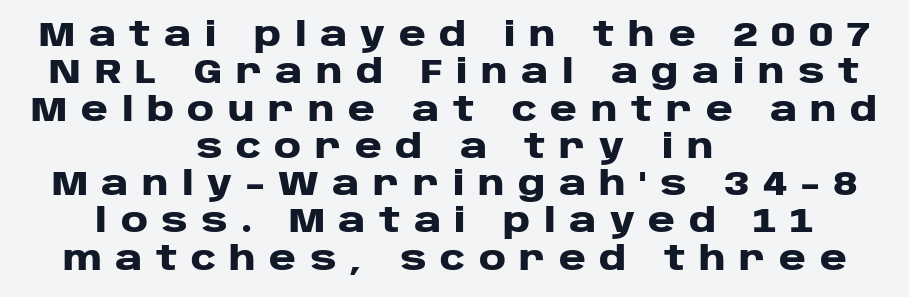
Q: Is the text bold? A: Yes.
Q: Is the text italic (slanted)? A: No, it is upright.
Q: Is the typeface a serif or a sans-serif typeface? A: Sans-serif.
Q: Is the text underlined? A: No.
Q: How is the paragraph aligned? A: Centered.
Q: Is the spacing between letters normal or unusually wide? A: Unusually wide.
Q: Is the spacing between lines tight, normal or loose? A: Tight.
Q: Width (condensed, normal, or wide)? A: Wide.
Q: Stroke contrast? A: Low.
Q: x-height? A: Large.
Q: Monospaced? A: No.
